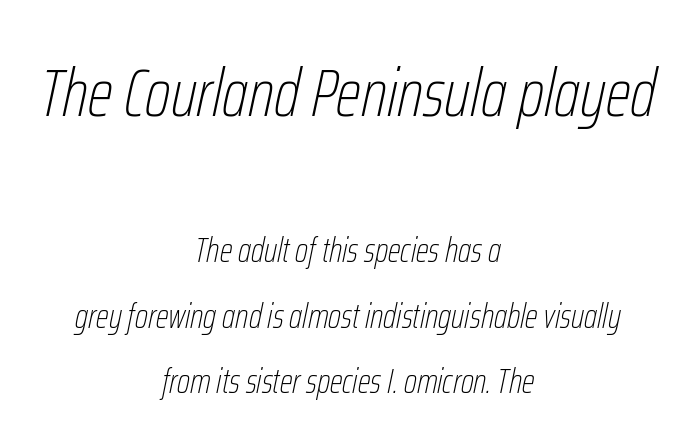
The image shows 67 px thin, condensed type, italic (leaning right); set centered, loose line spacing (1.94x), normal letter spacing, not underlined; the first (top) block is 1.97x larger; low stroke contrast and a medium x-height.
